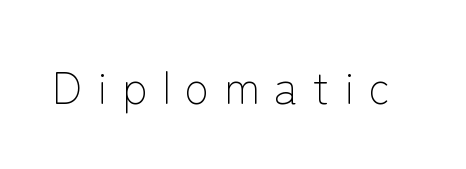
Q: Is the text bold? A: No.
Q: Is the text italic (slanted)? A: No, it is upright.
Q: Is the typeface a serif or a sans-serif typeface? A: Sans-serif.
Q: Is the text underlined? A: No.
Q: Is the spacing between letters normal or unusually wide? A: Unusually wide.
Q: Width (condensed, normal, or wide)? A: Normal.
Q: Stroke contrast? A: Low.
Q: x-height? A: Medium.
Q: Monospaced? A: No.
